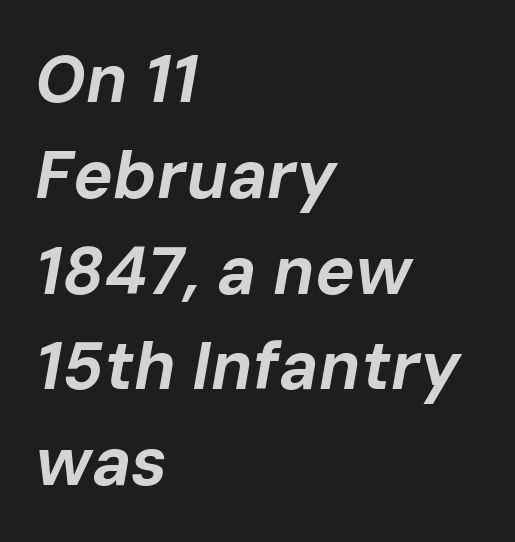
Q: Is the text bold? A: Yes.
Q: Is the text italic (slanted)? A: Yes, it leans right by about 10 degrees.
Q: Is the text underlined? A: No.
Q: How is the paragraph aligned? A: Left-aligned.
Q: Is the spacing between letters normal or unusually wide? A: Normal.
Q: Is the spacing between lines tight, normal or loose? A: Normal.
Q: Width (condensed, normal, or wide)? A: Normal.
Q: Stroke contrast? A: Low.
Q: x-height? A: Medium.
Q: Monospaced? A: No.
